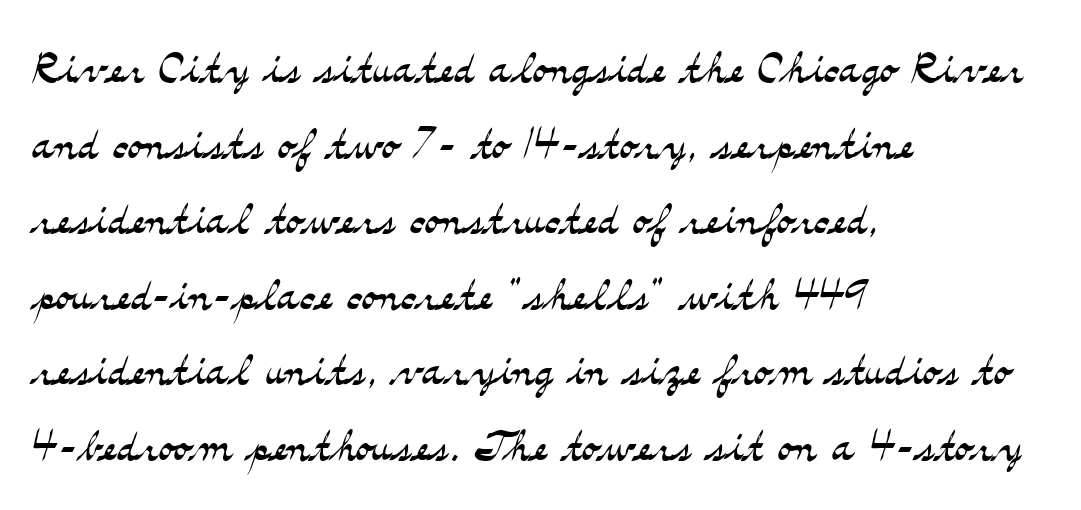
Q: Is the text bold? A: No.
Q: Is the text italic (slanted)? A: Yes.
Q: Is the typeface a serif or a sans-serif typeface? A: Serif.
Q: Is the text underlined? A: No.
Q: How is the paragraph aligned? A: Left-aligned.
Q: Is the spacing between letters normal or unusually wide? A: Normal.
Q: Is the spacing between lines tight, normal or loose? A: Normal.
Q: Width (condensed, normal, or wide)? A: Wide.
Q: Stroke contrast? A: Medium.
Q: x-height? A: Small.
Q: Monospaced? A: No.
